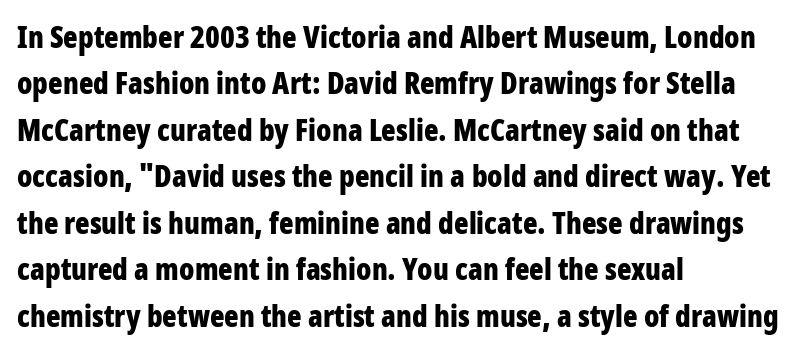
Character widths vary here, with narrow letters taking less room than wide ones. No feet cap the strokes, marking this as sans-serif type. A typesetter would call this leading conventional body-copy spacing. The tracking reads as untouched default to a designer's eye. Italic: no, the glyphs are upright roman.
